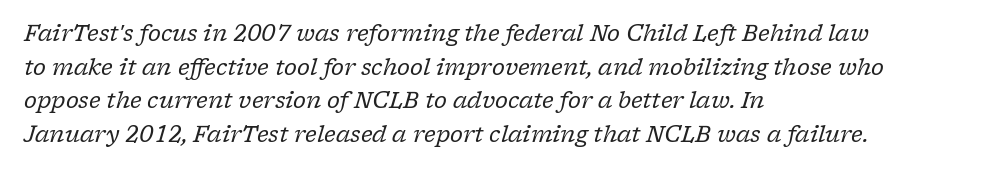
Q: Is the text bold? A: No.
Q: Is the text italic (slanted)? A: Yes, it leans right by about 17 degrees.
Q: Is the text underlined? A: No.
Q: How is the paragraph aligned? A: Left-aligned.
Q: Is the spacing between letters normal or unusually wide? A: Normal.
Q: Is the spacing between lines tight, normal or loose? A: Normal.
